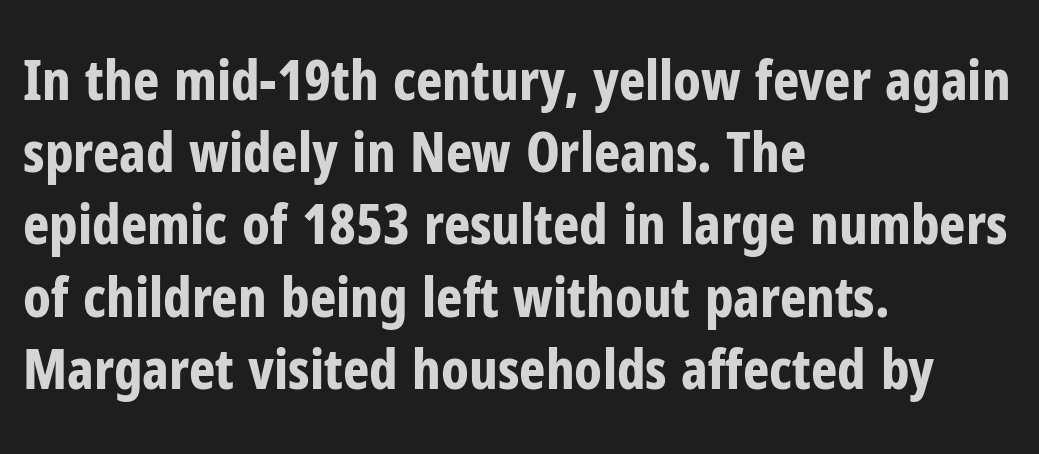
Q: Is the text bold? A: Yes.
Q: Is the text italic (slanted)? A: No, it is upright.
Q: Is the typeface a serif or a sans-serif typeface? A: Sans-serif.
Q: Is the text underlined? A: No.
Q: How is the paragraph aligned? A: Left-aligned.
Q: Is the spacing between letters normal or unusually wide? A: Normal.
Q: Is the spacing between lines tight, normal or loose? A: Normal.
Q: Width (condensed, normal, or wide)? A: Condensed.
Q: Stroke contrast? A: Low.
Q: x-height? A: Medium.
Q: Monospaced? A: No.
